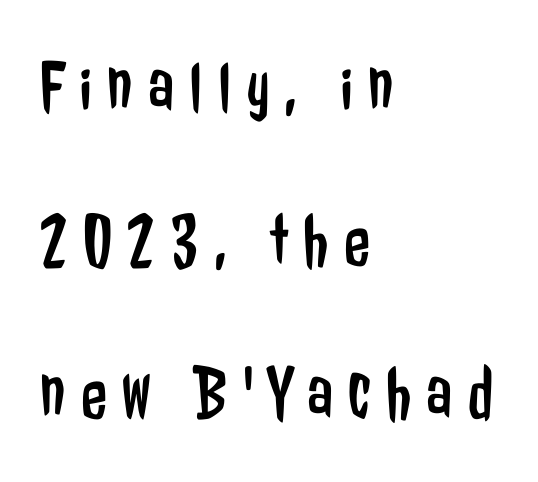
Descender tails drop into unmarked territory. Note: no serifs on the glyphs. The lines are quadded left. Students, note that the glyphs here are deliberately spaced far apart.
